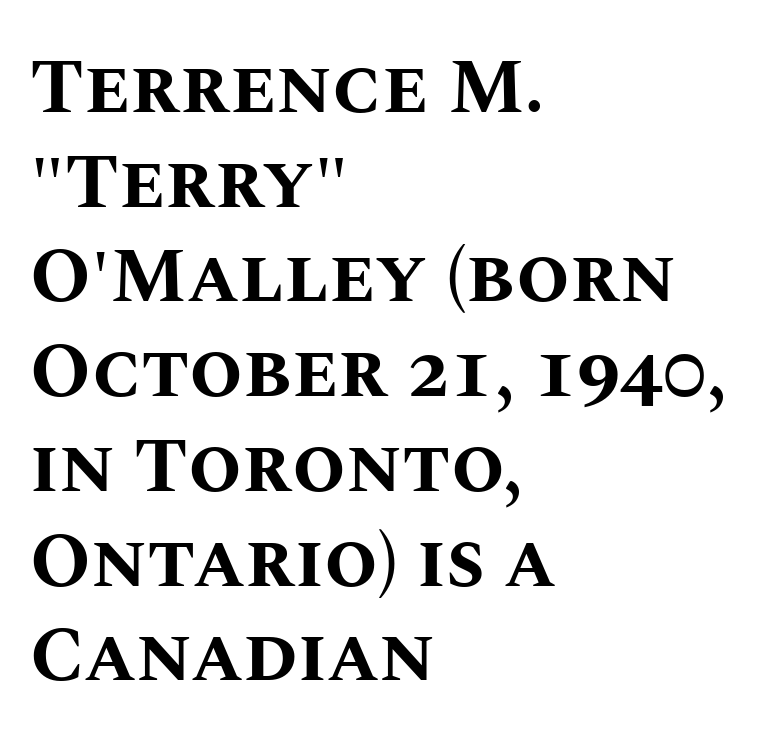
I'd describe the lettering as bold — thick and assertive. Do the letters lean? They stand straight. Standard letterfit; no display-style spreading of the glyphs. Spacing verdict: proportional, widths tailored to each character. The ragged edge is on the right, which tells us the setting is flush left.
